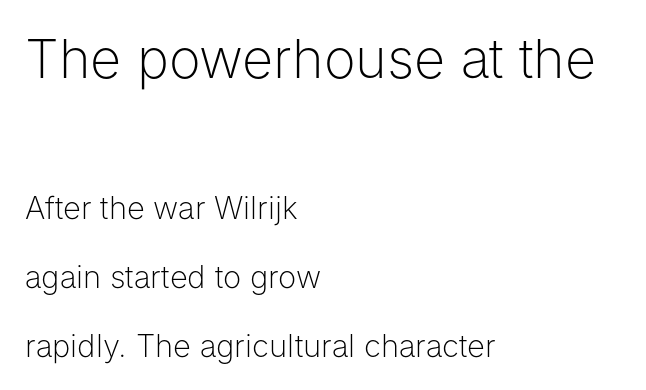
Q: Is the text bold? A: No.
Q: Is the text italic (slanted)? A: No, it is upright.
Q: Is the typeface a serif or a sans-serif typeface? A: Sans-serif.
Q: Is the text underlined? A: No.
Q: How is the paragraph aligned? A: Left-aligned.
Q: Is the spacing between letters normal or unusually wide? A: Normal.
Q: Is the spacing between lines tight, normal or loose? A: Loose.
Q: Which block of text is set in a larger size, the first (top) or the second (bottom)? A: The first (top) one.
Q: Width (condensed, normal, or wide)? A: Normal.
Q: Stroke contrast? A: Low.
Q: x-height? A: Medium.
Q: Monospaced? A: No.
